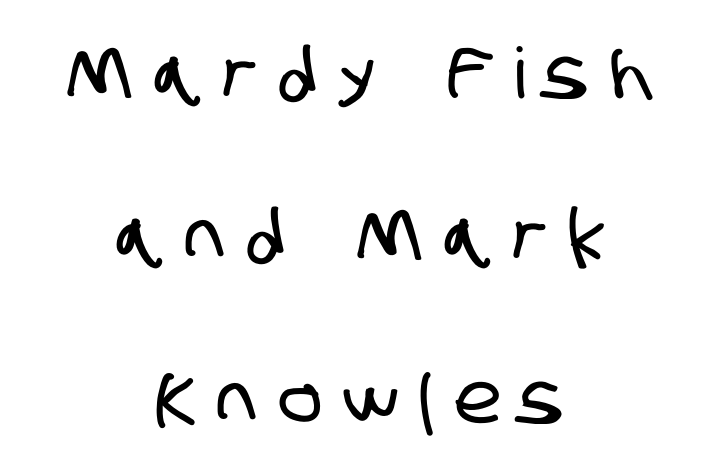
The image shows 70 px condensed sans-serif type; set centered, loose line spacing (2.32x), unusually wide letter spacing (+0.32 em), not underlined; low stroke contrast and a large x-height.
